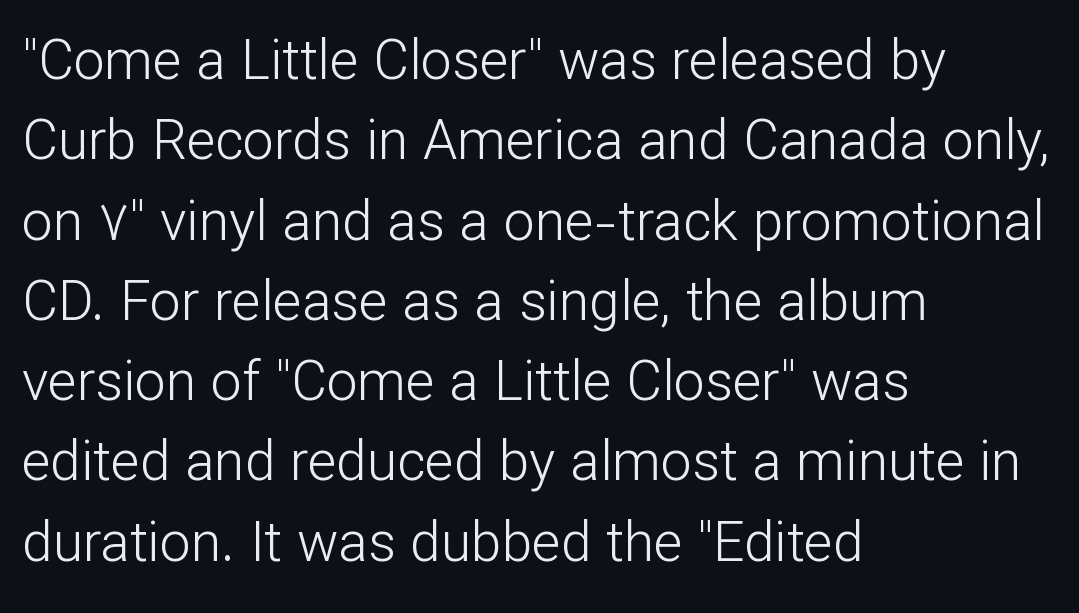
Q: Is the text bold? A: No.
Q: Is the text italic (slanted)? A: No, it is upright.
Q: Is the typeface a serif or a sans-serif typeface? A: Sans-serif.
Q: Is the text underlined? A: No.
Q: How is the paragraph aligned? A: Left-aligned.
Q: Is the spacing between letters normal or unusually wide? A: Normal.
Q: Is the spacing between lines tight, normal or loose? A: Normal.
Q: Width (condensed, normal, or wide)? A: Normal.
Q: Stroke contrast? A: Low.
Q: x-height? A: Medium.
Q: Monospaced? A: No.
